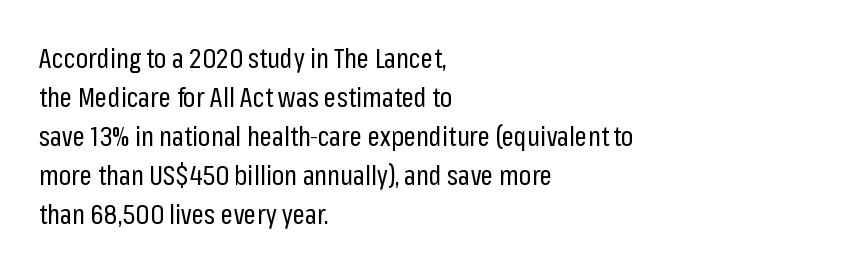
Nothing heavy about these letters — not bold at all. The block of text has a typical density, with ordinary space between rows. Posture: straight, roman, zero tilt. Quick note: underline off. The letterforms sit shoulder to shoulder at normal distance.
